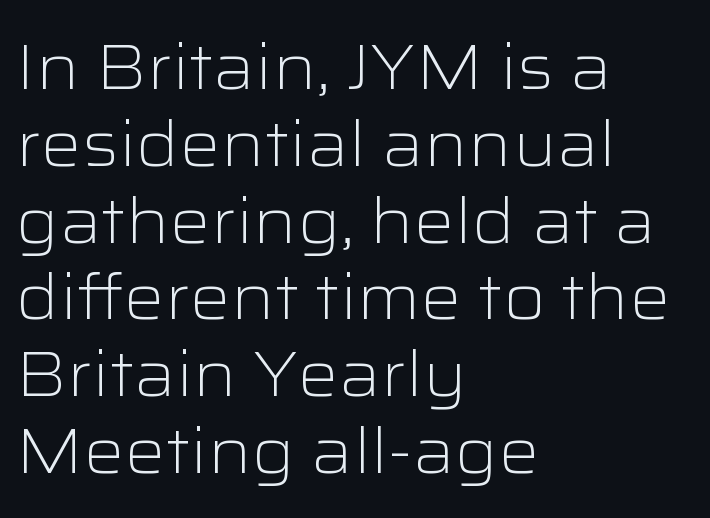
{"serif": "no", "italic": "no", "bold": "no", "weight": "light", "width": "wide", "stroke_contrast": "low", "x_height": "medium", "monospaced": "no", "underline": "no", "align": "left", "line_spacing_ratio": 1.2, "letter_spacing": "normal", "letter_spacing_em": 0.0, "glyph_px": 64}
